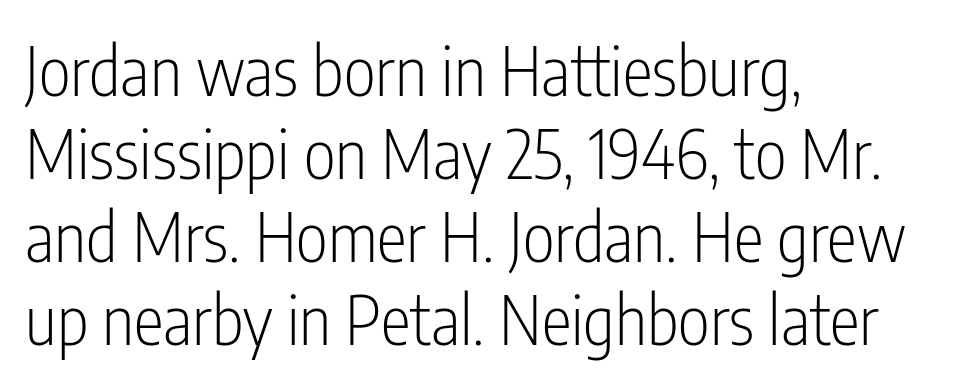
Q: Is the text bold? A: No.
Q: Is the text italic (slanted)? A: No, it is upright.
Q: Is the typeface a serif or a sans-serif typeface? A: Sans-serif.
Q: Is the text underlined? A: No.
Q: How is the paragraph aligned? A: Left-aligned.
Q: Is the spacing between letters normal or unusually wide? A: Normal.
Q: Width (condensed, normal, or wide)? A: Condensed.
Q: Stroke contrast? A: Low.
Q: x-height? A: Medium.
Q: Monospaced? A: No.
